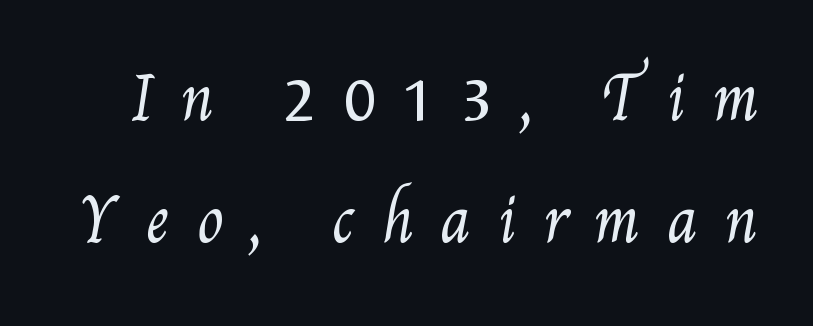
Q: Is the text bold? A: No.
Q: Is the text underlined? A: No.
Q: Is the spacing between letters normal or unusually wide? A: Unusually wide.
Q: Is the spacing between lines tight, normal or loose? A: Loose.
Q: Width (condensed, normal, or wide)? A: Condensed.
Q: Stroke contrast? A: Medium.
Q: x-height? A: Small.
Q: Monospaced? A: No.
